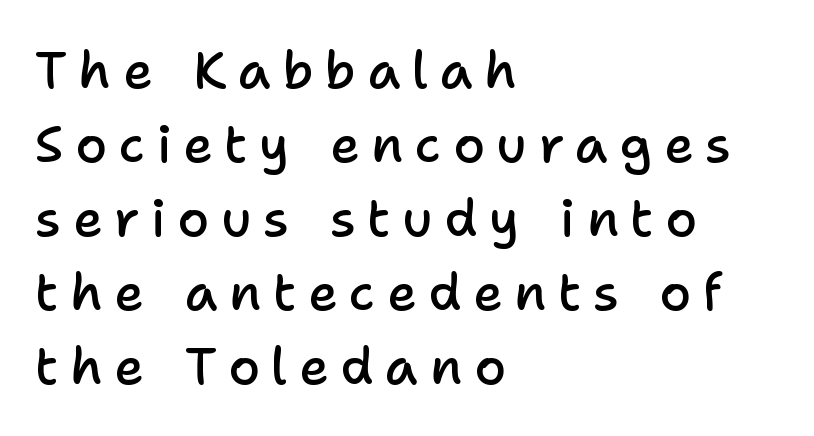
{"serif": "no", "italic": "no", "bold": "semi", "weight": "semibold", "width": "normal", "stroke_contrast": "low", "x_height": "medium", "monospaced": "no", "underline": "no", "align": "left", "line_spacing": "normal", "line_spacing_ratio": 1.45, "letter_spacing": "wide", "letter_spacing_em": 0.23, "glyph_px": 51}
